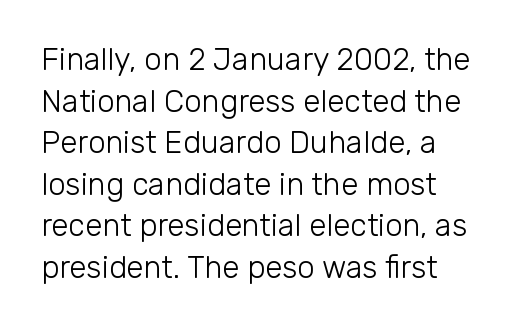
{"serif": "no", "italic": "no", "bold": "no", "weight": "light", "width": "normal", "stroke_contrast": "low", "x_height": "medium", "monospaced": "no", "underline": "no", "line_spacing": "normal", "line_spacing_ratio": 1.34, "letter_spacing": "normal", "letter_spacing_em": 0.0, "glyph_px": 31}
